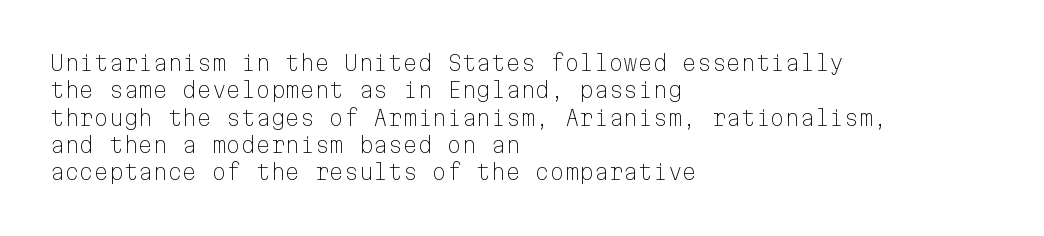
The image shows 21 px text type, upright; set left-aligned, normal line spacing (1.3x), normal letter spacing, not underlined.
